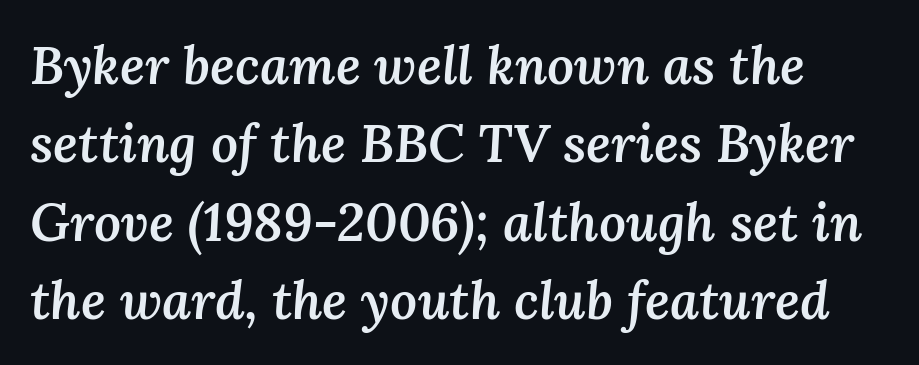
The image shows 53 px semibold type, italic (leaning right); set normal line spacing (1.48x), normal letter spacing, not underlined; medium stroke contrast and a medium x-height.
